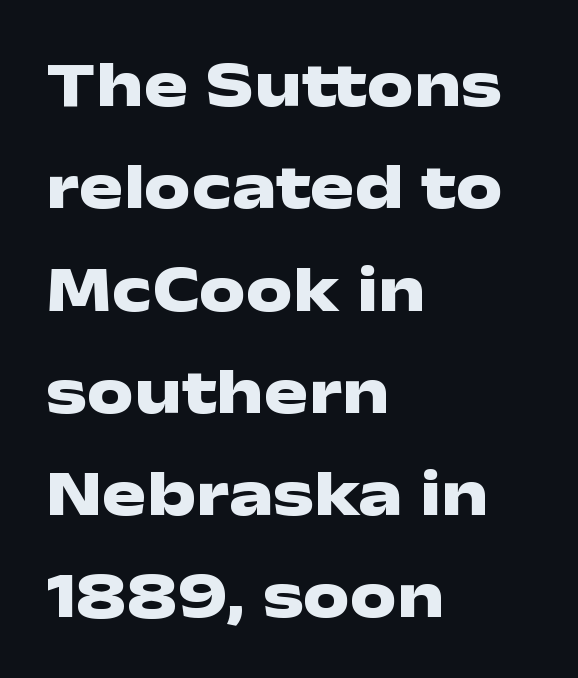
Q: Is the text bold? A: Yes.
Q: Is the text italic (slanted)? A: No, it is upright.
Q: Is the typeface a serif or a sans-serif typeface? A: Sans-serif.
Q: Is the text underlined? A: No.
Q: How is the paragraph aligned? A: Left-aligned.
Q: Is the spacing between letters normal or unusually wide? A: Normal.
Q: Is the spacing between lines tight, normal or loose? A: Normal.
Q: Width (condensed, normal, or wide)? A: Wide.
Q: Stroke contrast? A: Low.
Q: x-height? A: Medium.
Q: Monospaced? A: No.
